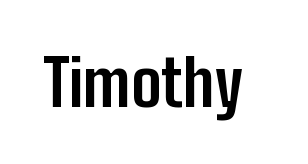
The image shows 64 px bold, condensed sans-serif type, upright; set normal letter spacing, not underlined; low stroke contrast and a medium x-height.
